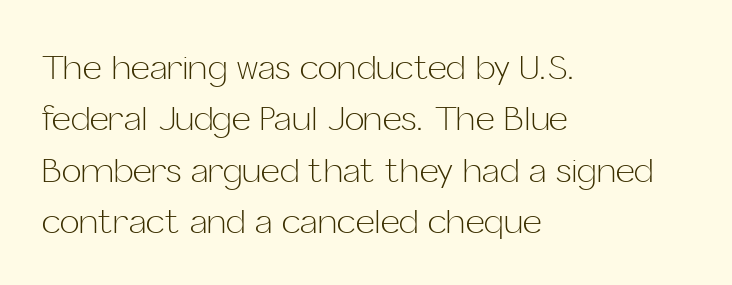
{"serif": "no", "italic": "no", "bold": "no", "weight": "light", "width": "normal", "stroke_contrast": "low", "x_height": "medium", "monospaced": "no", "underline": "no", "align": "left", "line_spacing": "normal", "line_spacing_ratio": 1.56, "letter_spacing": "normal", "letter_spacing_em": 0.0, "glyph_px": 33}
